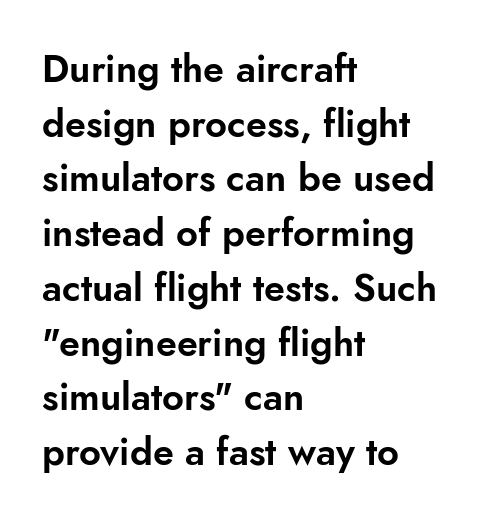
{"serif": "no", "italic": "no", "width": "normal", "stroke_contrast": "low", "x_height": "small", "monospaced": "no", "underline": "no", "align": "left", "line_spacing": "normal", "line_spacing_ratio": 1.44, "letter_spacing": "normal", "letter_spacing_em": 0.0, "glyph_px": 38}
